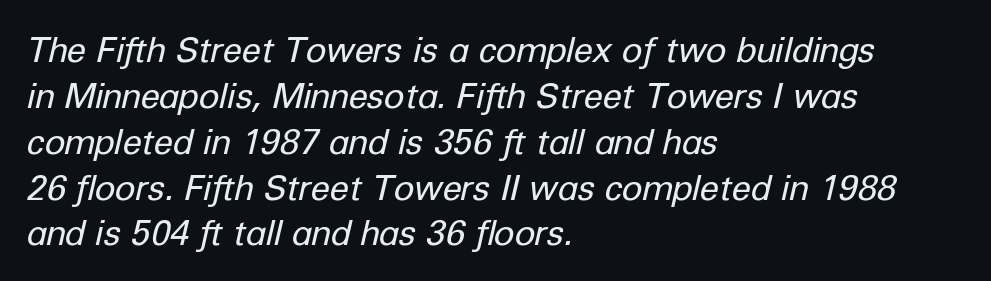
The image shows 35 px regular-weight type, italic (leaning right); set left-aligned, normal line spacing (1.31x), normal letter spacing, not underlined; low stroke contrast and a medium x-height.
